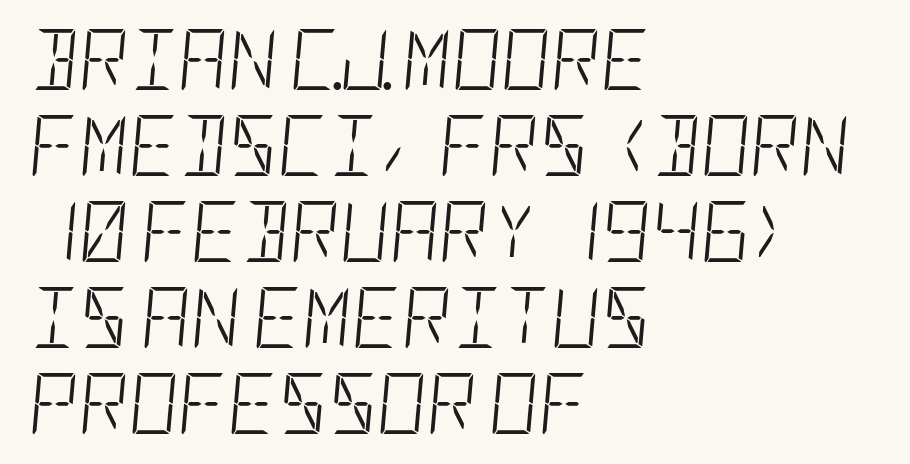
Q: Is the text bold? A: No.
Q: Is the text italic (slanted)? A: Yes, it leans right by about 5 degrees.
Q: Is the text underlined? A: No.
Q: How is the paragraph aligned? A: Left-aligned.
Q: Is the spacing between letters normal or unusually wide? A: Normal.
Q: Is the spacing between lines tight, normal or loose? A: Normal.
Q: Width (condensed, normal, or wide)? A: Condensed.
Q: Stroke contrast? A: Low.
Q: x-height? A: Large.
